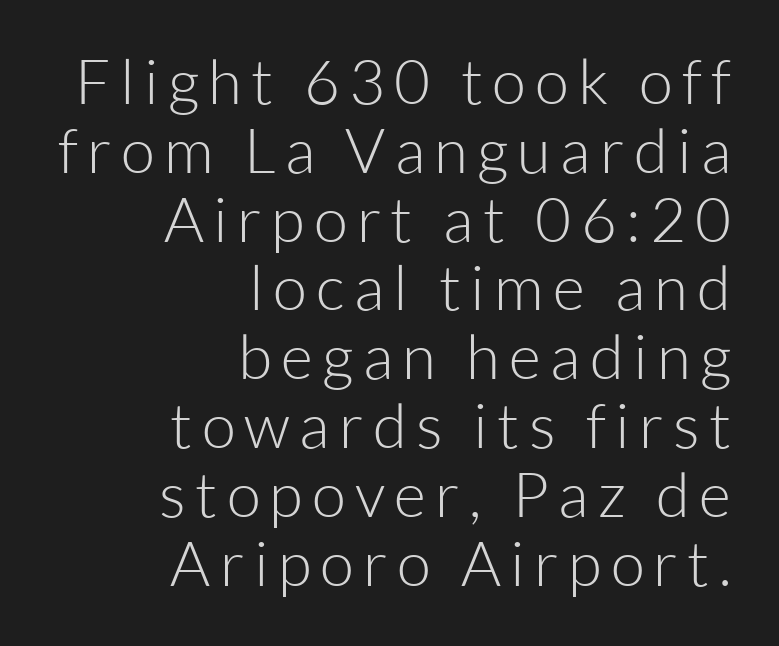
Nothing sits at the stroke ends, so this counts as sans-serif. No extra ink here — the face is not bold. Nope, not italic — everything's standing straight. Notice how the passage keeps a crisp vertical edge on the right only. Quick note: interline space is minimal. Lines of text with bare space underneath.
